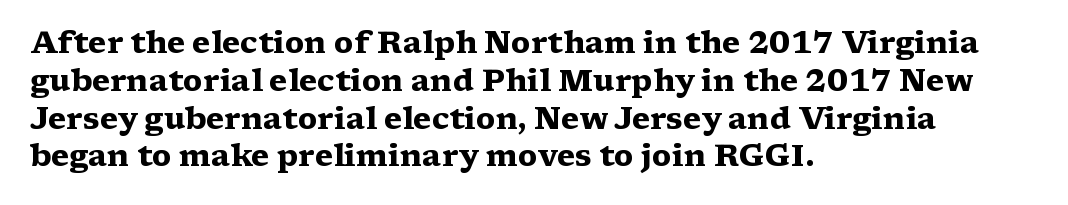
Q: Is the text bold? A: Yes.
Q: Is the text italic (slanted)? A: No, it is upright.
Q: Is the typeface a serif or a sans-serif typeface? A: Serif.
Q: Is the text underlined? A: No.
Q: How is the paragraph aligned? A: Left-aligned.
Q: Is the spacing between letters normal or unusually wide? A: Normal.
Q: Is the spacing between lines tight, normal or loose? A: Normal.
Q: Width (condensed, normal, or wide)? A: Wide.
Q: Stroke contrast? A: Medium.
Q: x-height? A: Medium.
Q: Monospaced? A: No.
